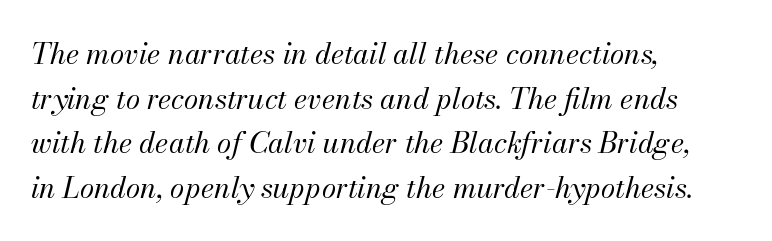
The rendering uses a moderate line-height, typical for paragraphs. An italicized treatment has been applied to the whole sample. Varying glyph widths throughout — classic text-font behaviour. What stands out about the letter spacing? Nothing — it is the standard amount. Letters rest on an invisible, unmarked baseline.
